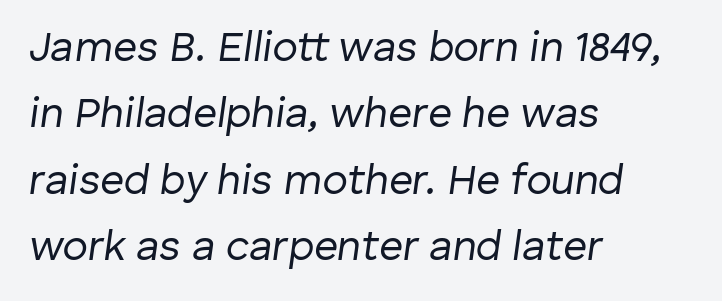
{"italic": "yes", "lean": "right", "slant_degrees": 8, "bold": "no", "weight": "regular", "width": "normal", "stroke_contrast": "low", "x_height": "medium", "monospaced": "no", "underline": "no", "align": "left", "line_spacing": "normal", "line_spacing_ratio": 1.58, "letter_spacing": "normal", "letter_spacing_em": 0.0, "glyph_px": 42}
